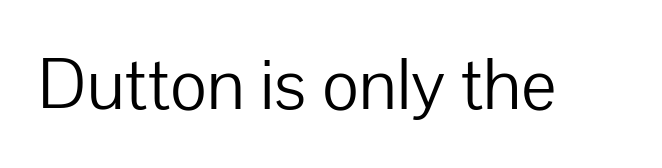
{"serif": "no", "italic": "no", "bold": "no", "weight": "light", "width": "normal", "stroke_contrast": "low", "x_height": "medium", "monospaced": "no", "underline": "no", "letter_spacing": "normal", "letter_spacing_em": 0.0, "glyph_px": 71}
